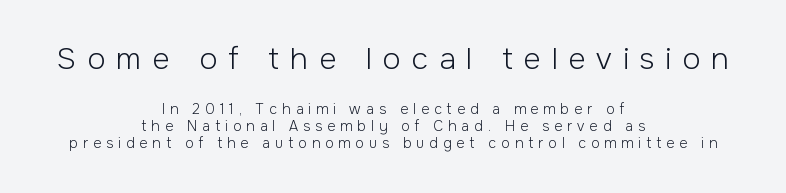
Q: Is the text bold? A: No.
Q: Is the text italic (slanted)? A: No, it is upright.
Q: Is the typeface a serif or a sans-serif typeface? A: Sans-serif.
Q: Is the text underlined? A: No.
Q: How is the paragraph aligned? A: Centered.
Q: Is the spacing between letters normal or unusually wide? A: Unusually wide.
Q: Which block of text is set in a larger size, the first (top) or the second (bottom)? A: The first (top) one.
Q: Width (condensed, normal, or wide)? A: Normal.
Q: Stroke contrast? A: Low.
Q: x-height? A: Medium.
Q: Monospaced? A: No.
